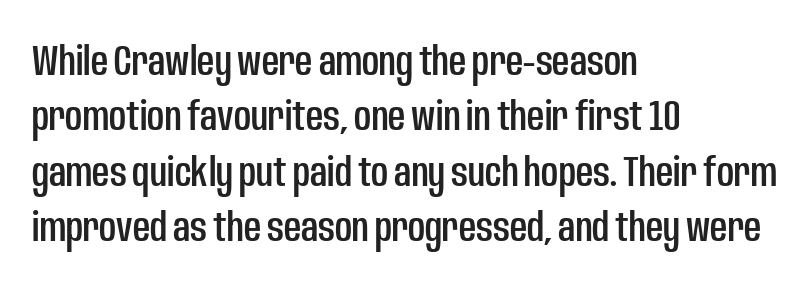
The image shows 42 px condensed sans-serif type, upright; set left-aligned, normal line spacing (1.32x), normal letter spacing, not underlined; low stroke contrast and a large x-height.
